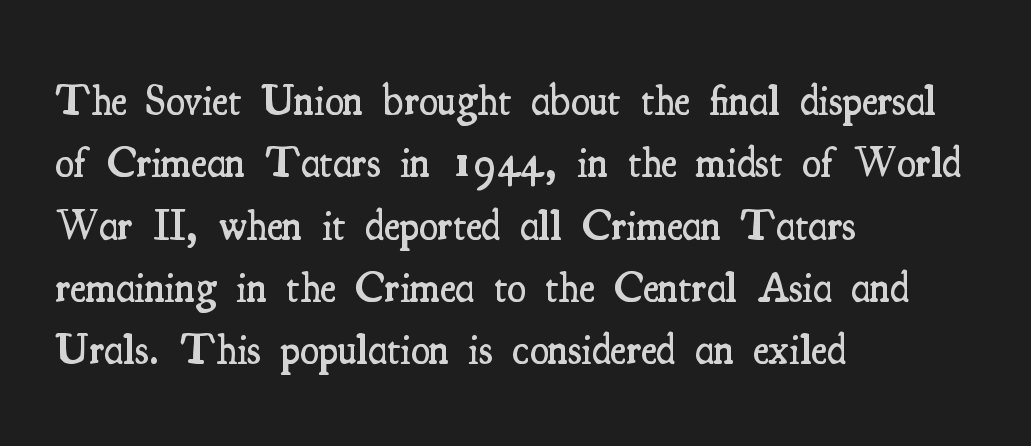
Q: Is the text bold? A: Semi-bold.
Q: Is the text italic (slanted)? A: No, it is upright.
Q: Is the typeface a serif or a sans-serif typeface? A: Serif.
Q: Is the text underlined? A: No.
Q: How is the paragraph aligned? A: Left-aligned.
Q: Is the spacing between letters normal or unusually wide? A: Normal.
Q: Is the spacing between lines tight, normal or loose? A: Normal.
Q: Width (condensed, normal, or wide)? A: Condensed.
Q: Stroke contrast? A: Medium.
Q: x-height? A: Small.
Q: Monospaced? A: No.
